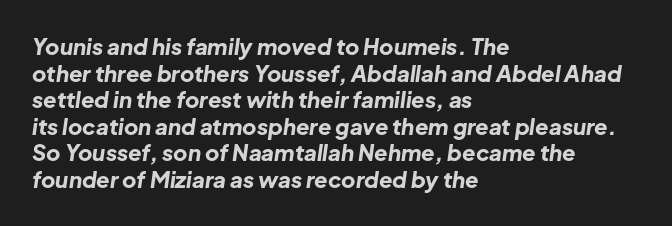
The image shows 22 px bold type, italic (leaning right); set left-aligned, line spacing 1.21x, normal letter spacing, not underlined.
